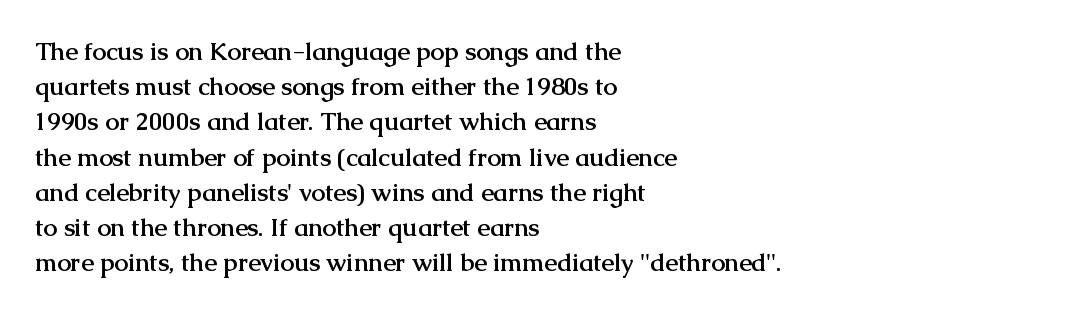
The image shows 25 px bold type, upright; set left-aligned, normal line spacing (1.41x), normal letter spacing, not underlined.
